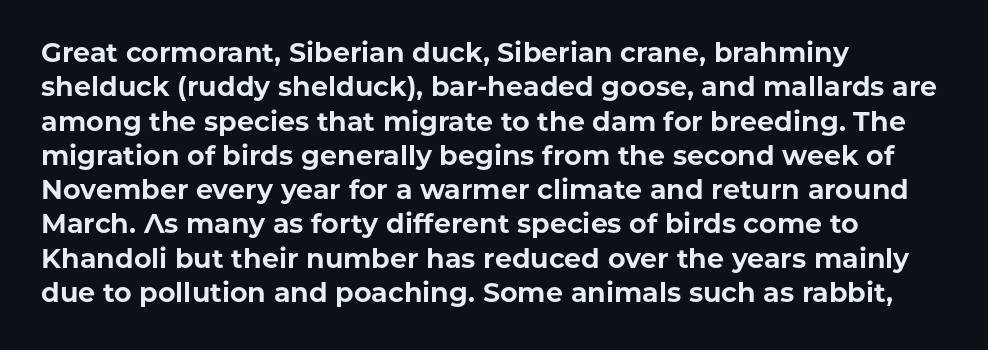
The image shows 27 px bold type, upright; set left-aligned, normal line spacing (1.27x), normal letter spacing, not underlined.
